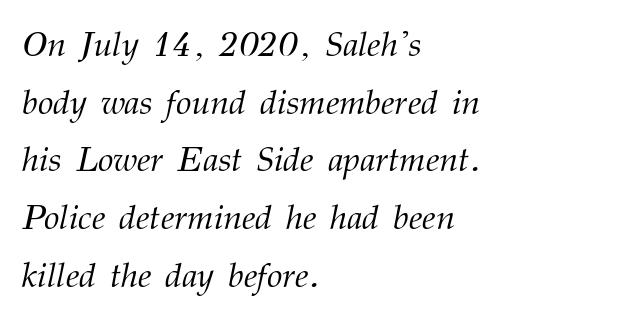
{"serif": "yes", "italic": "yes", "lean": "right", "slant_degrees": 12, "bold": "no", "weight": "light", "width": "normal", "stroke_contrast": "medium", "x_height": "medium", "monospaced": "no", "underline": "no", "align": "left", "line_spacing": "normal", "line_spacing_ratio": 1.65, "letter_spacing": "normal", "letter_spacing_em": 0.0, "glyph_px": 35}
